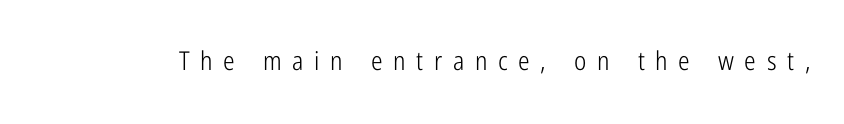
The image shows 26 px text type, upright; set unusually wide letter spacing (+0.41 em), not underlined.
